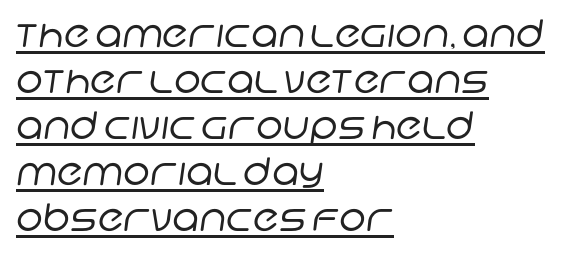
{"serif": "no", "bold": "no", "weight": "regular", "width": "normal", "stroke_contrast": "low", "x_height": "large", "monospaced": "no", "underline": "yes", "align": "left", "line_spacing_ratio": 1.21, "letter_spacing": "normal", "letter_spacing_em": 0.0, "glyph_px": 38}
